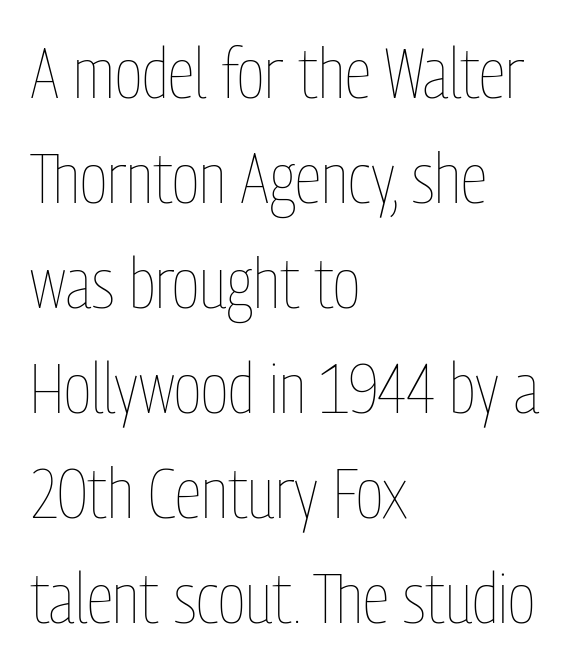
{"italic": "no", "bold": "no", "weight": "thin", "width": "condensed", "stroke_contrast": "low", "x_height": "medium", "monospaced": "no", "underline": "no", "align": "left", "line_spacing": "normal", "line_spacing_ratio": 1.5, "letter_spacing": "normal", "letter_spacing_em": 0.0, "glyph_px": 70}
